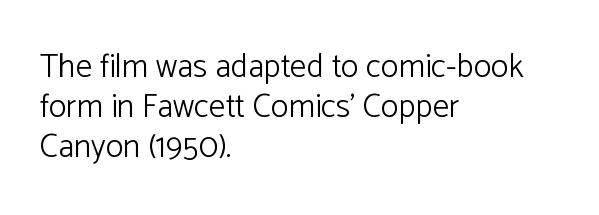
Q: Is the text bold? A: No.
Q: Is the text italic (slanted)? A: No, it is upright.
Q: Is the typeface a serif or a sans-serif typeface? A: Sans-serif.
Q: Is the text underlined? A: No.
Q: How is the paragraph aligned? A: Left-aligned.
Q: Is the spacing between letters normal or unusually wide? A: Normal.
Q: Width (condensed, normal, or wide)? A: Normal.
Q: Stroke contrast? A: Low.
Q: x-height? A: Medium.
Q: Monospaced? A: No.
